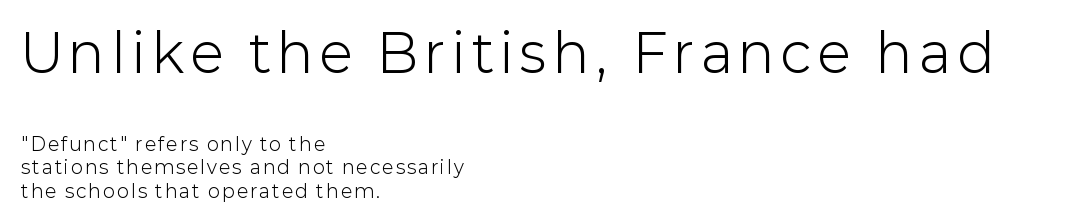
{"serif": "no", "italic": "no", "bold": "no", "weight": "light", "width": "normal", "stroke_contrast": "low", "x_height": "medium", "monospaced": "no", "underline": "no", "align": "left", "line_spacing": "normal", "line_spacing_ratio": 1.31, "larger_block": "first", "size_ratio": 2.94, "glyph_px": 53}
